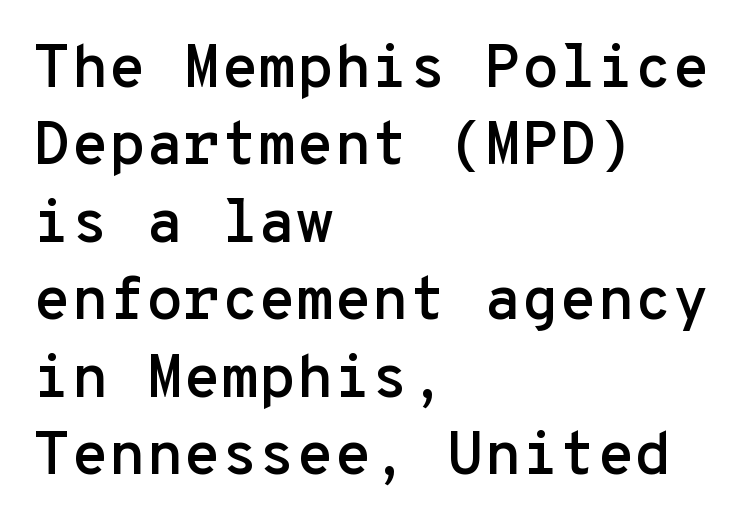
The image shows 61 px sans-serif type, upright, monospaced; set left-aligned, normal line spacing (1.27x), normal letter spacing, not underlined; low stroke contrast and a medium x-height.
